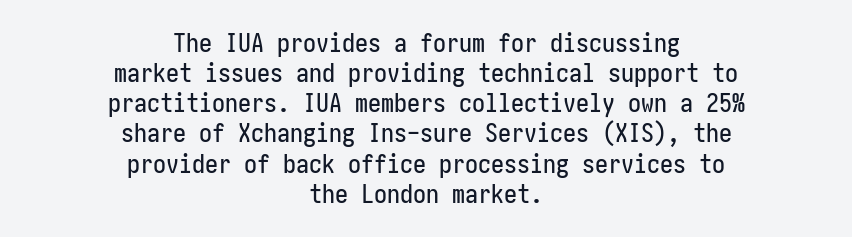
The image shows 26 px text type, upright; set centered, line spacing 1.16x, normal letter spacing, not underlined.
